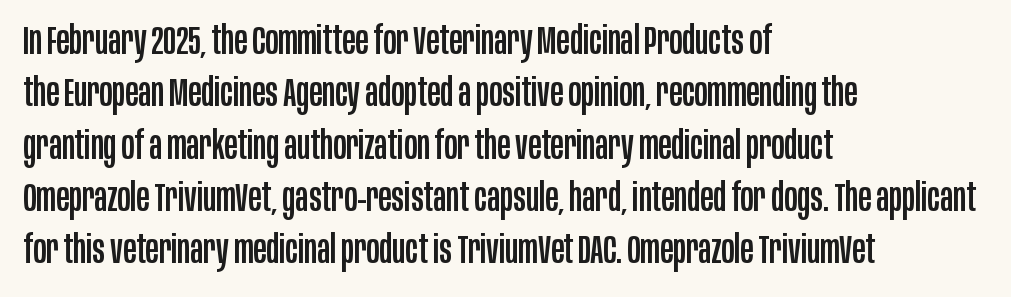
Q: Is the text italic (slanted)? A: No, it is upright.
Q: Is the typeface a serif or a sans-serif typeface? A: Sans-serif.
Q: Is the text underlined? A: No.
Q: How is the paragraph aligned? A: Left-aligned.
Q: Is the spacing between letters normal or unusually wide? A: Normal.
Q: Is the spacing between lines tight, normal or loose? A: Normal.
Q: Width (condensed, normal, or wide)? A: Condensed.
Q: Stroke contrast? A: Low.
Q: x-height? A: Large.
Q: Monospaced? A: No.
